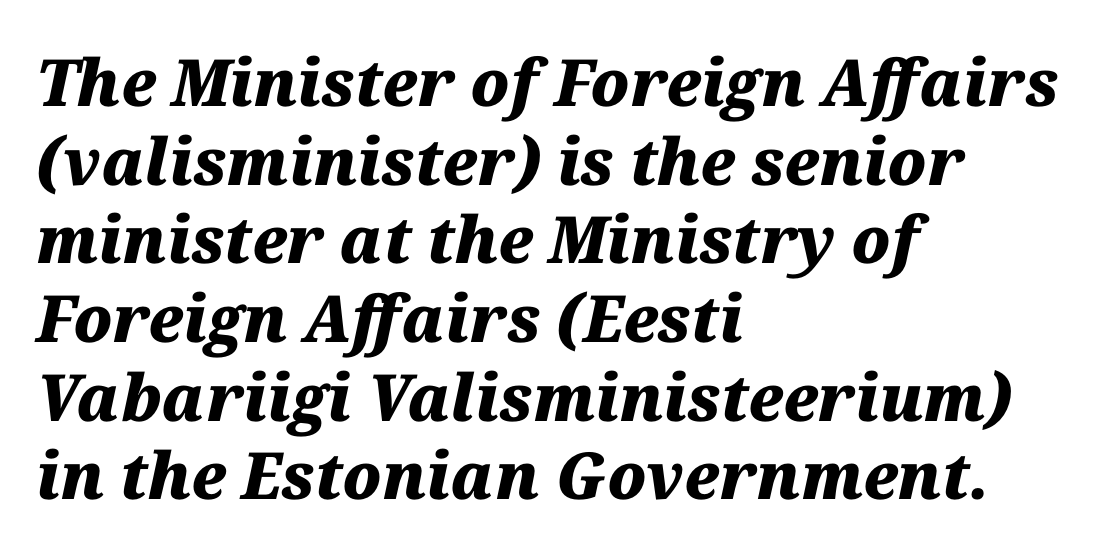
These lines are rendered in a variable-pitch font. Each glyph is drawn with heavy, bold strokes. These lines stack with their left ends in a neat column. Italic: yes, the glyphs are oblique. Default kerning and tracking; the words read as compact shapes.
